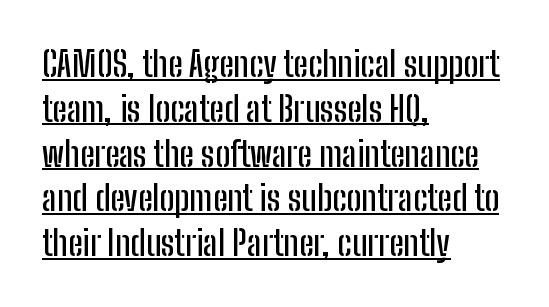
Q: Is the text italic (slanted)? A: No, it is upright.
Q: Is the typeface a serif or a sans-serif typeface? A: Sans-serif.
Q: Is the text underlined? A: Yes.
Q: How is the paragraph aligned? A: Left-aligned.
Q: Is the spacing between letters normal or unusually wide? A: Normal.
Q: Is the spacing between lines tight, normal or loose? A: Normal.
Q: Width (condensed, normal, or wide)? A: Condensed.
Q: Stroke contrast? A: Low.
Q: x-height? A: Medium.
Q: Monospaced? A: No.
